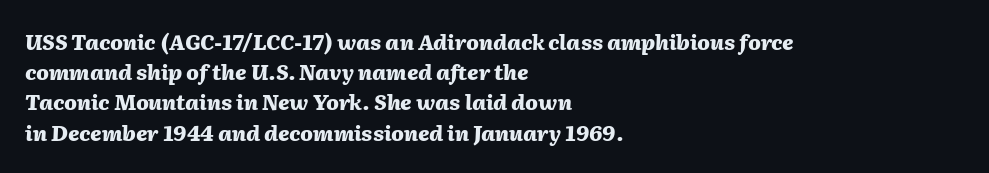
Q: Is the text bold? A: Yes.
Q: Is the text italic (slanted)? A: Yes, it leans right by about 2 degrees.
Q: Is the text underlined? A: No.
Q: How is the paragraph aligned? A: Left-aligned.
Q: Is the spacing between letters normal or unusually wide? A: Normal.
Q: Is the spacing between lines tight, normal or loose? A: Normal.
